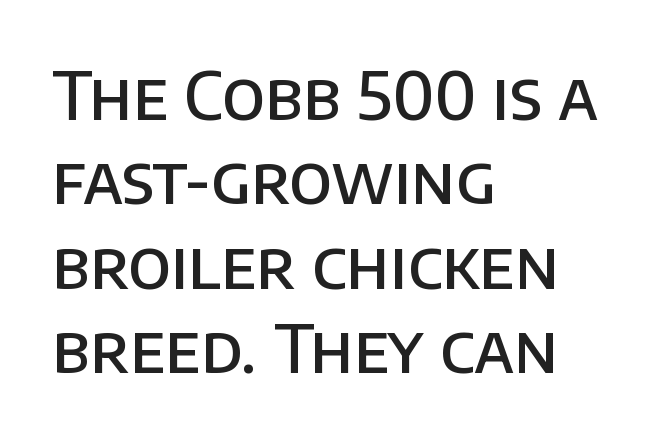
{"serif": "no", "italic": "no", "bold": "semi", "weight": "semibold", "width": "normal", "stroke_contrast": "low", "x_height": "large", "monospaced": "no", "underline": "no", "align": "left", "line_spacing": "normal", "line_spacing_ratio": 1.28, "letter_spacing": "normal", "letter_spacing_em": 0.0, "glyph_px": 66}
